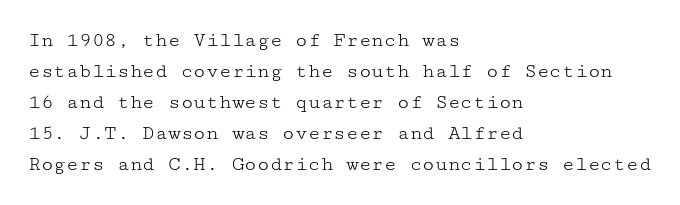
{"italic": "no", "bold": "no", "underline": "no", "align": "left", "line_spacing": "normal", "line_spacing_ratio": 1.48, "letter_spacing": "normal", "letter_spacing_em": 0.0, "glyph_px": 21}
